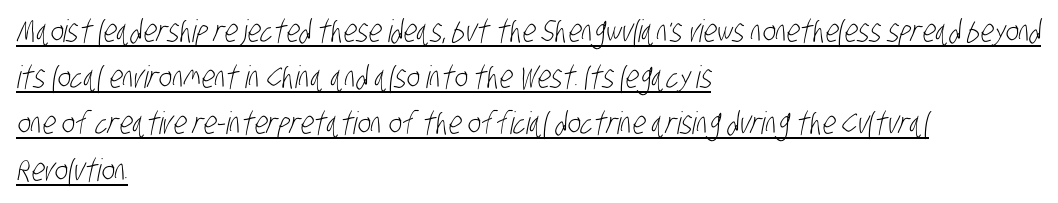
The image shows 31 px light, condensed sans-serif type; set left-aligned, normal line spacing (1.49x), normal letter spacing, underlined; low stroke contrast and a large x-height.
